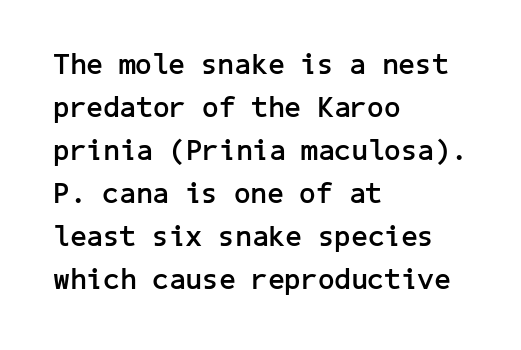
{"serif": "no", "italic": "no", "bold": "yes", "weight": "semibold", "width": "normal", "stroke_contrast": "low", "x_height": "medium", "underline": "no", "align": "left", "line_spacing": "normal", "line_spacing_ratio": 1.48, "letter_spacing": "normal", "letter_spacing_em": 0.0, "glyph_px": 29}
